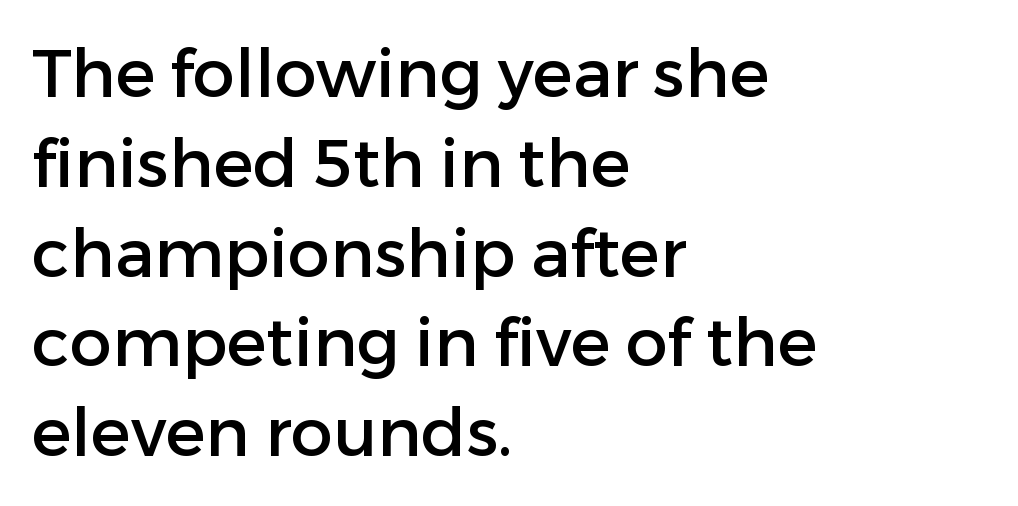
Q: Is the text italic (slanted)? A: No, it is upright.
Q: Is the typeface a serif or a sans-serif typeface? A: Sans-serif.
Q: Is the text underlined? A: No.
Q: How is the paragraph aligned? A: Left-aligned.
Q: Is the spacing between letters normal or unusually wide? A: Normal.
Q: Is the spacing between lines tight, normal or loose? A: Normal.
Q: Width (condensed, normal, or wide)? A: Normal.
Q: Stroke contrast? A: Low.
Q: x-height? A: Medium.
Q: Monospaced? A: No.
